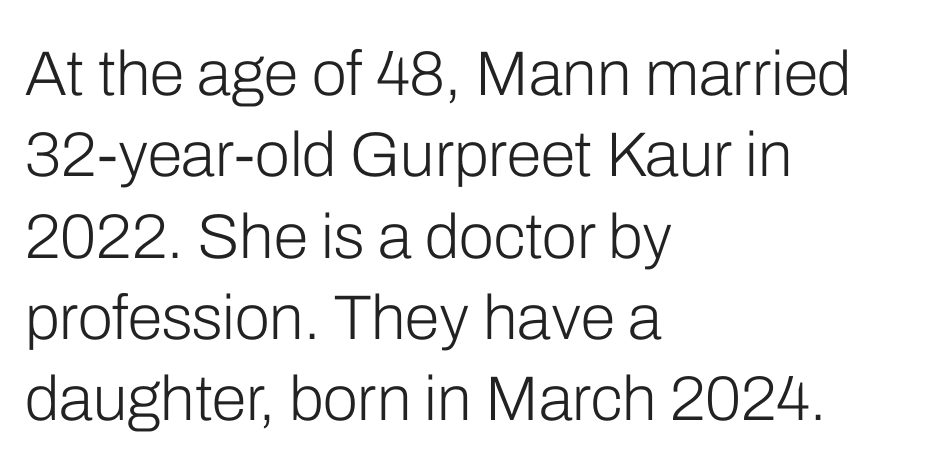
Q: Is the text bold? A: No.
Q: Is the text italic (slanted)? A: No, it is upright.
Q: Is the typeface a serif or a sans-serif typeface? A: Sans-serif.
Q: Is the text underlined? A: No.
Q: How is the paragraph aligned? A: Left-aligned.
Q: Is the spacing between letters normal or unusually wide? A: Normal.
Q: Is the spacing between lines tight, normal or loose? A: Normal.
Q: Width (condensed, normal, or wide)? A: Normal.
Q: Stroke contrast? A: Low.
Q: x-height? A: Medium.
Q: Monospaced? A: No.
